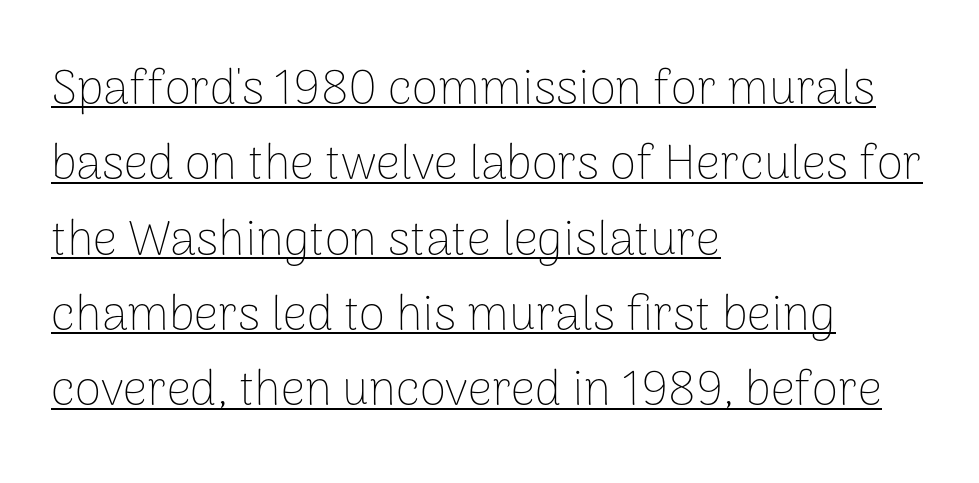
The image shows 48 px thin sans-serif type, upright; set left-aligned, normal line spacing (1.57x), normal letter spacing, underlined; low stroke contrast and a medium x-height.
